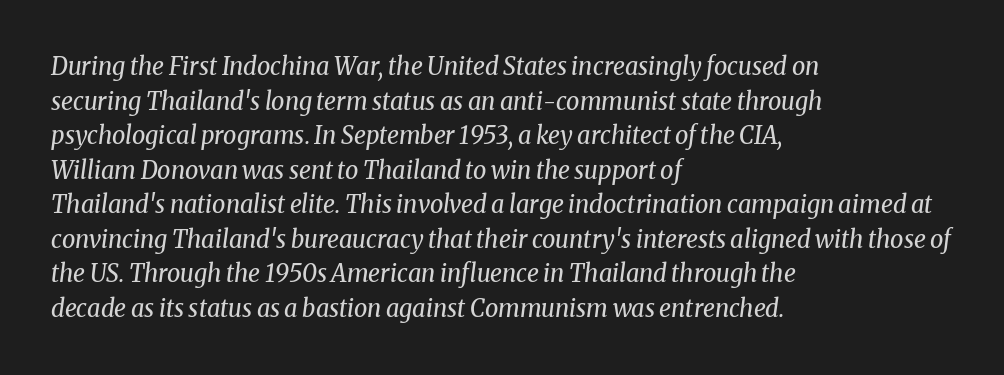
The image shows 24 px text type, italic (leaning right); set left-aligned, normal line spacing (1.44x), normal letter spacing, not underlined.
